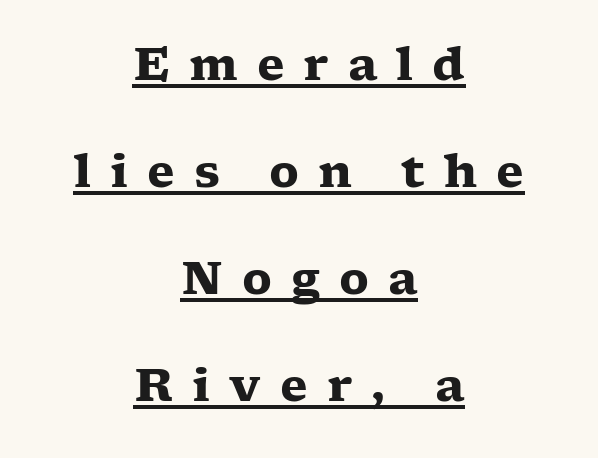
Q: Is the text bold? A: Yes.
Q: Is the text italic (slanted)? A: No, it is upright.
Q: Is the typeface a serif or a sans-serif typeface? A: Serif.
Q: Is the text underlined? A: Yes.
Q: How is the paragraph aligned? A: Centered.
Q: Is the spacing between letters normal or unusually wide? A: Unusually wide.
Q: Is the spacing between lines tight, normal or loose? A: Loose.
Q: Width (condensed, normal, or wide)? A: Wide.
Q: Stroke contrast? A: Low.
Q: x-height? A: Medium.
Q: Monospaced? A: No.
